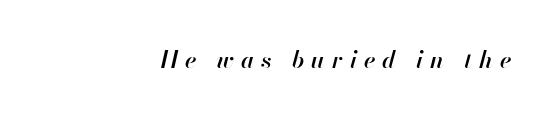
Substantial extra tracking has been applied to these lines. The characters look somewhat weighty, a semibold short of true bold. Line ends are locked; line starts wander. Descenders are the only things crossing below the line.
